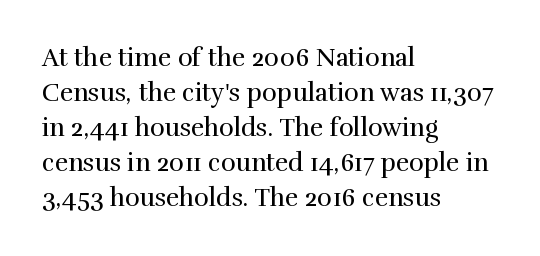
Q: Is the text bold? A: No.
Q: Is the text italic (slanted)? A: No, it is upright.
Q: Is the text underlined? A: No.
Q: How is the paragraph aligned? A: Left-aligned.
Q: Is the spacing between letters normal or unusually wide? A: Normal.
Q: Is the spacing between lines tight, normal or loose? A: Normal.
